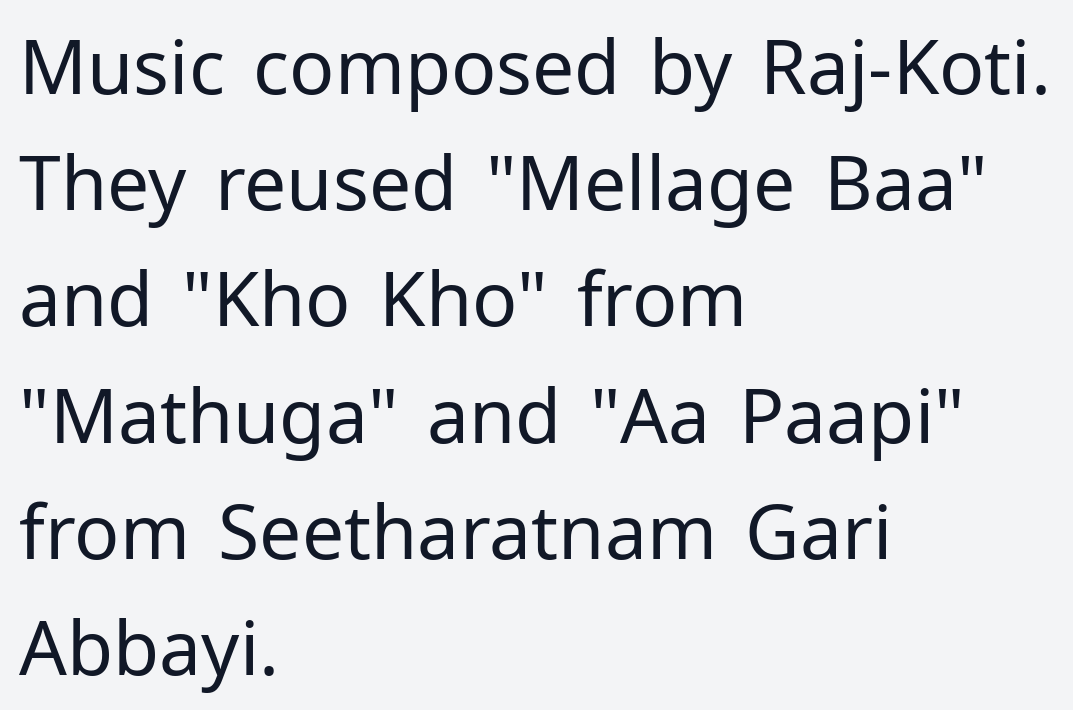
{"serif": "no", "italic": "no", "bold": "no", "weight": "regular", "width": "normal", "stroke_contrast": "low", "x_height": "medium", "monospaced": "no", "underline": "no", "align": "left", "line_spacing": "normal", "line_spacing_ratio": 1.55, "letter_spacing": "normal", "letter_spacing_em": 0.0, "glyph_px": 75}
